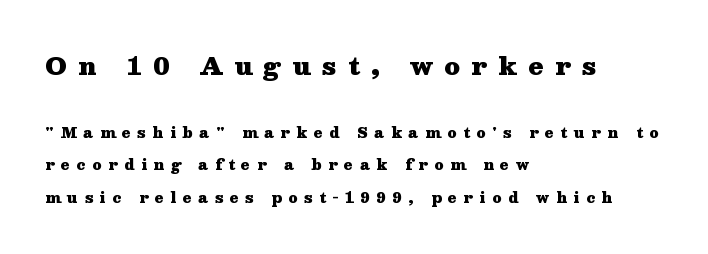
Rule under the text: the space is simply empty. Notice how the stems are strictly vertical — no italics here. Does the copy run flush right? No — it runs flush left. The horizontal fit of the characters is loose and conspicuously gappy.
